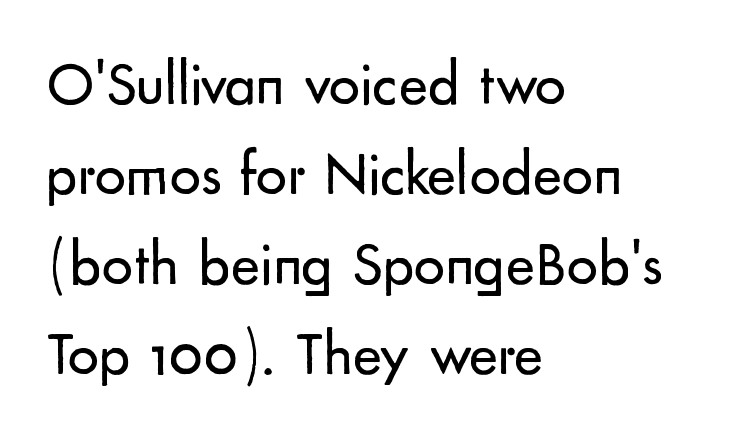
Q: Is the text bold? A: No.
Q: Is the text italic (slanted)? A: No, it is upright.
Q: Is the typeface a serif or a sans-serif typeface? A: Sans-serif.
Q: Is the text underlined? A: No.
Q: How is the paragraph aligned? A: Left-aligned.
Q: Is the spacing between letters normal or unusually wide? A: Normal.
Q: Is the spacing between lines tight, normal or loose? A: Normal.
Q: Width (condensed, normal, or wide)? A: Normal.
Q: Stroke contrast? A: Low.
Q: x-height? A: Small.
Q: Monospaced? A: No.
